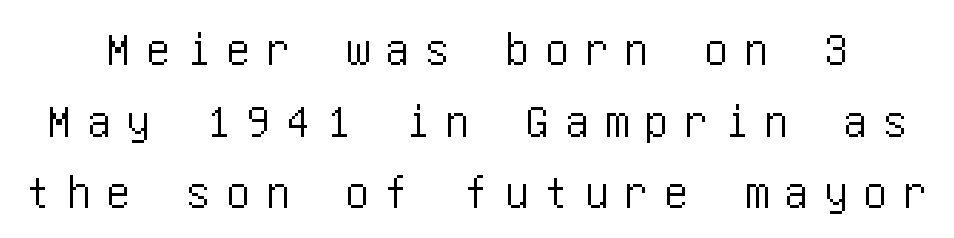
Underline: absent. This is sans-serif lettering, the kind often seen on screens and signage. A roman cut, with each character standing at attention. Words appear elongated and porous because spacing is wide.
